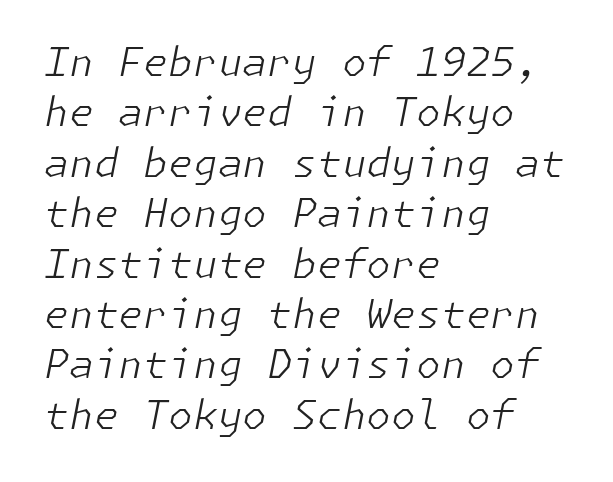
Check the space under the baseline: it is left empty. Compared with a centered layout, this one pins lines to the left instead. You could call the tracking neutral — neither tight nor loose. The space between consecutive lines is moderate. No heavy texture on the line: the type isn't bold. These lines were composed using italics.
